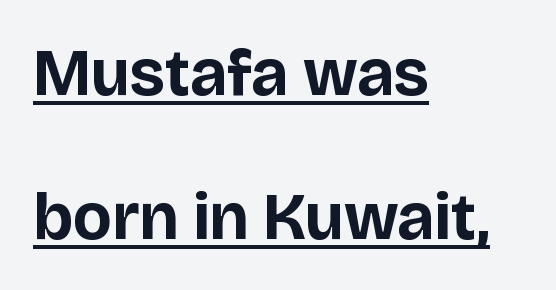
The image shows 66 px bold sans-serif type, upright; set left-aligned, loose line spacing (2.18x), normal letter spacing, underlined; low stroke contrast and a large x-height.
